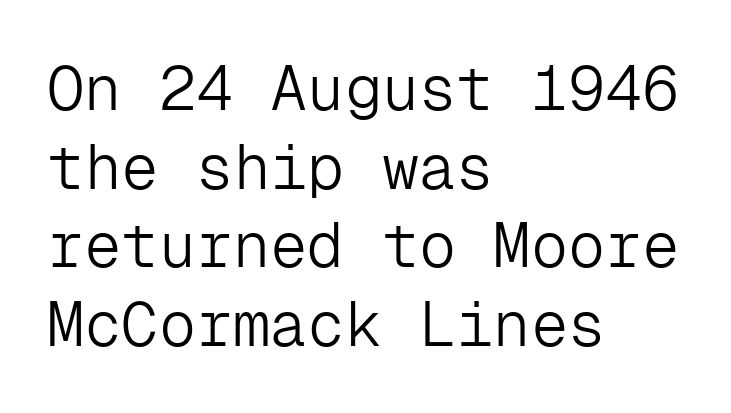
The string is rendered with underlining switched off. The setting favours the left margin, as ordinary paragraphs usually do. The rendering uses a moderate line-height, typical for paragraphs. Do the characters align in a grid? Yes, the font is monospaced.
